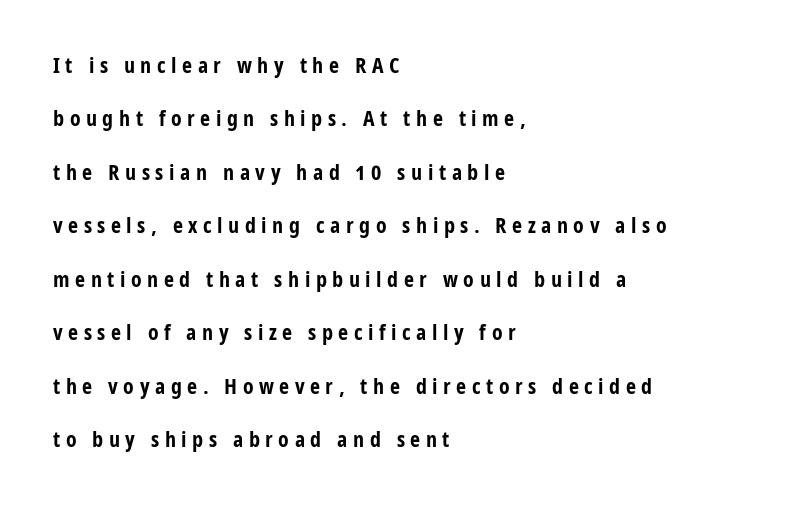
Students, observe: this is what heavily led, spacious text looks like. Do the letters lean? They stand straight. A typesetter would call this heavily tracked-out type. Glance below the letters and you will spot only blank space. Weight: bold. The paragraph shown leans on its left margin.
